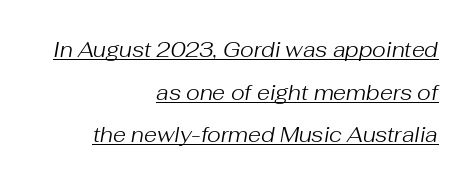
Q: Is the text bold? A: No.
Q: Is the text italic (slanted)? A: Yes, it leans right by about 10 degrees.
Q: Is the text underlined? A: Yes.
Q: How is the paragraph aligned? A: Right-aligned.
Q: Is the spacing between letters normal or unusually wide? A: Normal.
Q: Is the spacing between lines tight, normal or loose? A: Loose.
